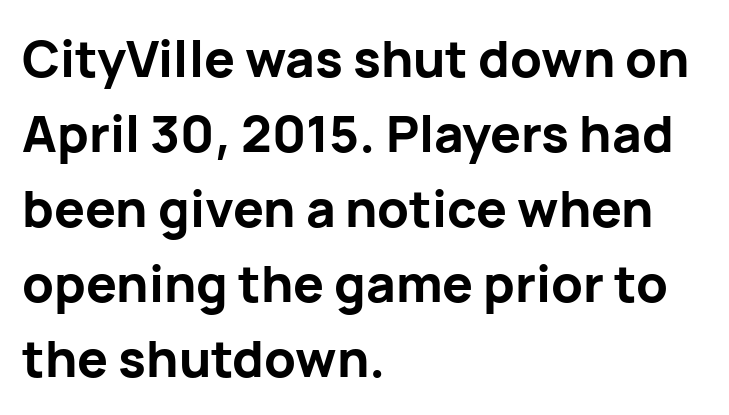
Q: Is the text bold? A: Yes.
Q: Is the text italic (slanted)? A: No, it is upright.
Q: Is the typeface a serif or a sans-serif typeface? A: Sans-serif.
Q: Is the text underlined? A: No.
Q: How is the paragraph aligned? A: Left-aligned.
Q: Is the spacing between letters normal or unusually wide? A: Normal.
Q: Is the spacing between lines tight, normal or loose? A: Normal.
Q: Width (condensed, normal, or wide)? A: Normal.
Q: Stroke contrast? A: Low.
Q: x-height? A: Medium.
Q: Monospaced? A: No.
